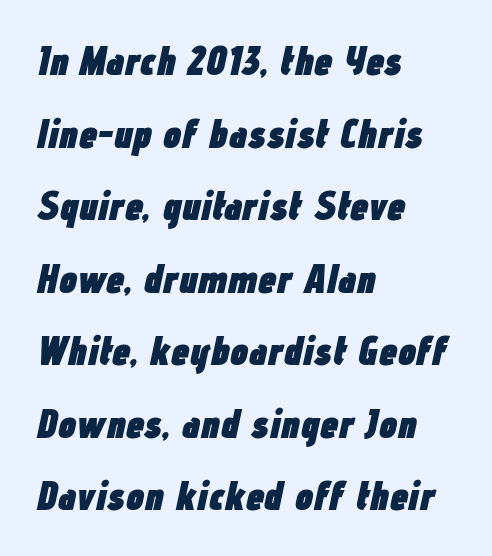
The image shows 41 px heavy, condensed type, italic (leaning right); set left-aligned, line spacing 1.77x, normal letter spacing, not underlined; low stroke contrast and a medium x-height.
